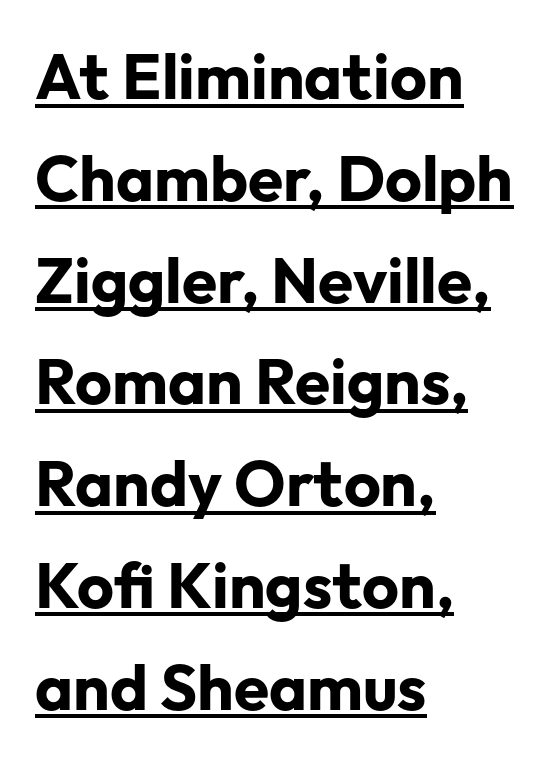
This is underlined copy, the kind a proofreader might mark for attention. Each letter keeps its own natural width here, so spacing adapts to shape. Reading down the block, your eye returns to a fixed left position each line. Interline gaps are of average width in this sample.
